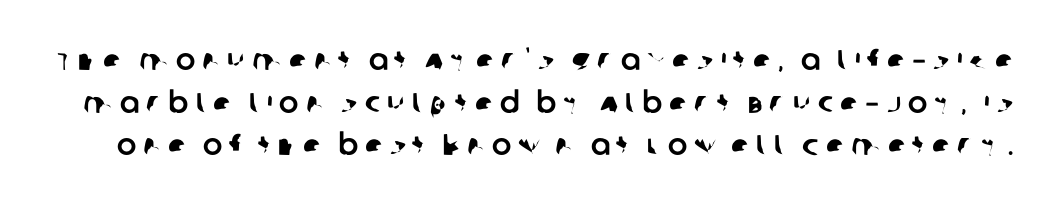
Q: Is the typeface a serif or a sans-serif typeface? A: Sans-serif.
Q: Is the text underlined? A: No.
Q: Is the spacing between letters normal or unusually wide? A: Unusually wide.
Q: Is the spacing between lines tight, normal or loose? A: Normal.
Q: Width (condensed, normal, or wide)? A: Normal.
Q: Stroke contrast? A: Low.
Q: x-height? A: Large.
Q: Monospaced? A: No.
